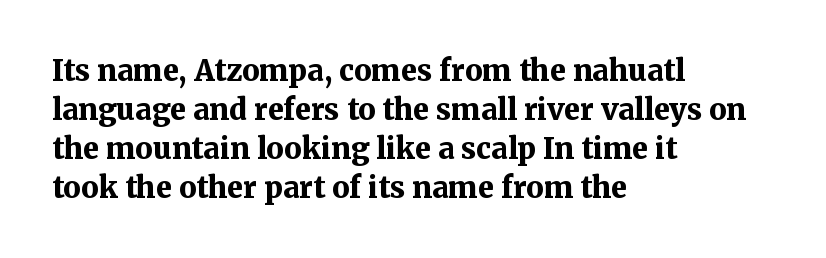
Q: Is the text bold? A: Yes.
Q: Is the text italic (slanted)? A: No, it is upright.
Q: Is the typeface a serif or a sans-serif typeface? A: Serif.
Q: Is the text underlined? A: No.
Q: How is the paragraph aligned? A: Left-aligned.
Q: Is the spacing between letters normal or unusually wide? A: Normal.
Q: Is the spacing between lines tight, normal or loose? A: Normal.
Q: Width (condensed, normal, or wide)? A: Normal.
Q: Stroke contrast? A: Medium.
Q: x-height? A: Medium.
Q: Monospaced? A: No.
